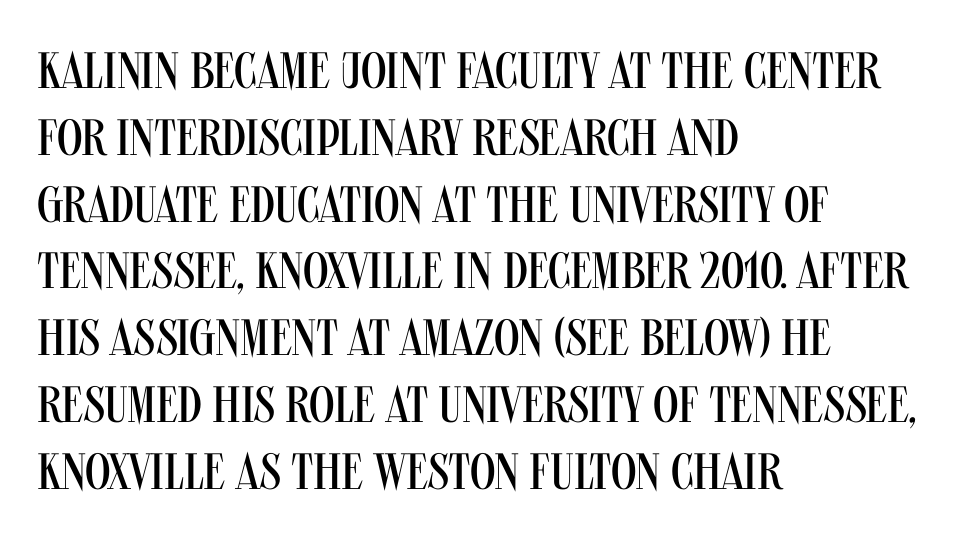
{"serif": "no", "italic": "no", "bold": "no", "weight": "regular", "width": "condensed", "stroke_contrast": "medium", "x_height": "large", "monospaced": "no", "underline": "no", "align": "left", "line_spacing": "normal", "line_spacing_ratio": 1.31, "letter_spacing": "normal", "letter_spacing_em": 0.0, "glyph_px": 51}
